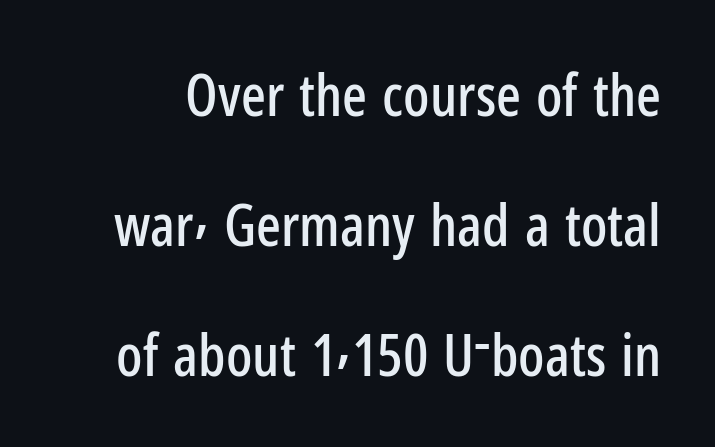
Q: Is the text italic (slanted)? A: No, it is upright.
Q: Is the typeface a serif or a sans-serif typeface? A: Sans-serif.
Q: Is the text underlined? A: No.
Q: Is the spacing between letters normal or unusually wide? A: Normal.
Q: Is the spacing between lines tight, normal or loose? A: Loose.
Q: Width (condensed, normal, or wide)? A: Condensed.
Q: Stroke contrast? A: Low.
Q: x-height? A: Medium.
Q: Monospaced? A: No.
